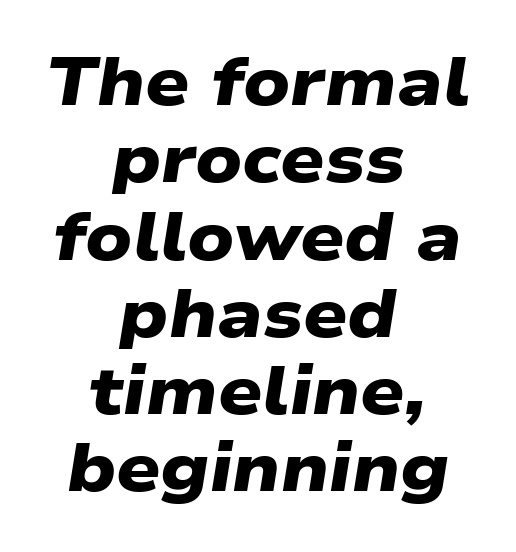
Q: Is the text bold? A: Yes.
Q: Is the typeface a serif or a sans-serif typeface? A: Sans-serif.
Q: Is the text underlined? A: No.
Q: How is the paragraph aligned? A: Centered.
Q: Is the spacing between letters normal or unusually wide? A: Normal.
Q: Is the spacing between lines tight, normal or loose? A: Tight.
Q: Width (condensed, normal, or wide)? A: Wide.
Q: Stroke contrast? A: Low.
Q: x-height? A: Medium.
Q: Monospaced? A: No.
